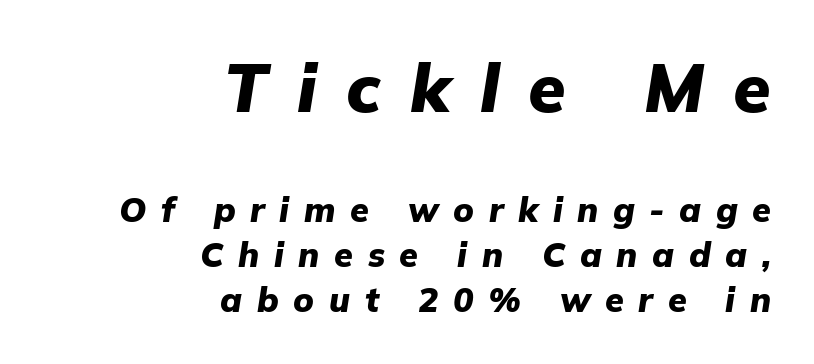
Q: Is the text bold? A: Yes.
Q: Is the text italic (slanted)? A: Yes, it leans right by about 9 degrees.
Q: Is the text underlined? A: No.
Q: How is the paragraph aligned? A: Right-aligned.
Q: Is the spacing between letters normal or unusually wide? A: Unusually wide.
Q: Is the spacing between lines tight, normal or loose? A: Normal.
Q: Which block of text is set in a larger size, the first (top) or the second (bottom)? A: The first (top) one.
Q: Width (condensed, normal, or wide)? A: Normal.
Q: Stroke contrast? A: Low.
Q: x-height? A: Medium.
Q: Monospaced? A: No.
